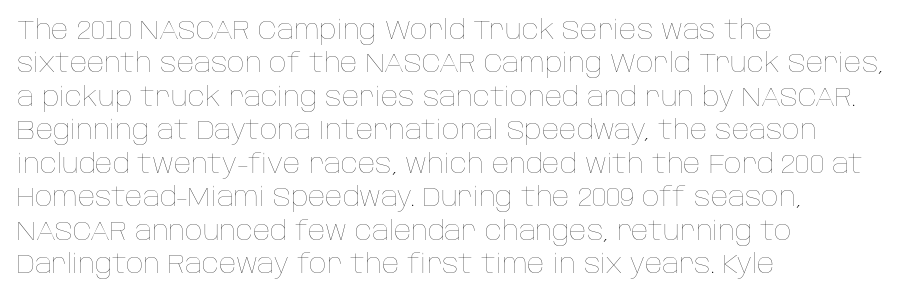
Q: Is the text bold? A: No.
Q: Is the text italic (slanted)? A: No, it is upright.
Q: Is the text underlined? A: No.
Q: How is the paragraph aligned? A: Left-aligned.
Q: Is the spacing between letters normal or unusually wide? A: Normal.
